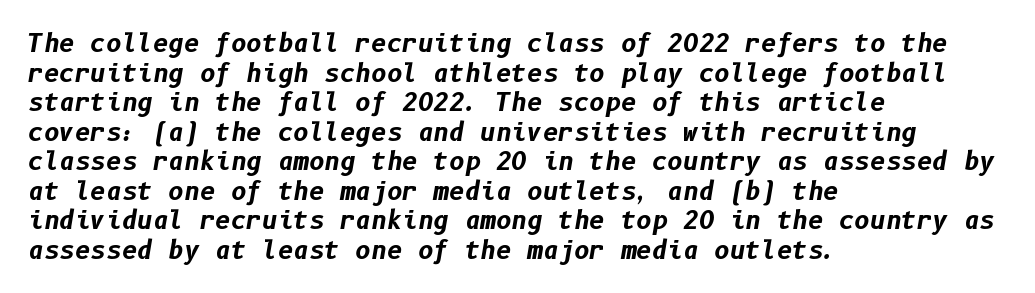
{"italic": "yes", "lean": "right", "slant_degrees": 10, "bold": "yes", "underline": "no", "align": "left", "line_spacing_ratio": 1.23, "letter_spacing": "normal", "letter_spacing_em": 0.0, "glyph_px": 24}
